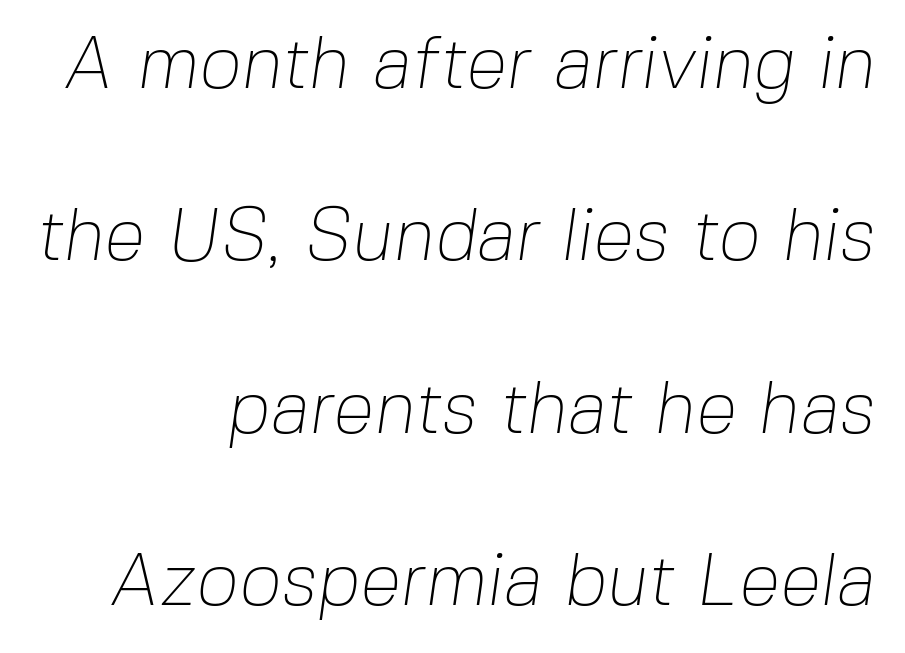
Each stroke keeps to a modest, everyday thickness or less. Glyph-to-glyph distance matches everyday printed text. Compared with a flush-left layout, this one pins lines to the opposite, right side. How would I describe the line gaps? Wide and relaxed. Proportional: the letters do not fall into vertical columns. Plain, unruled lines of type.
